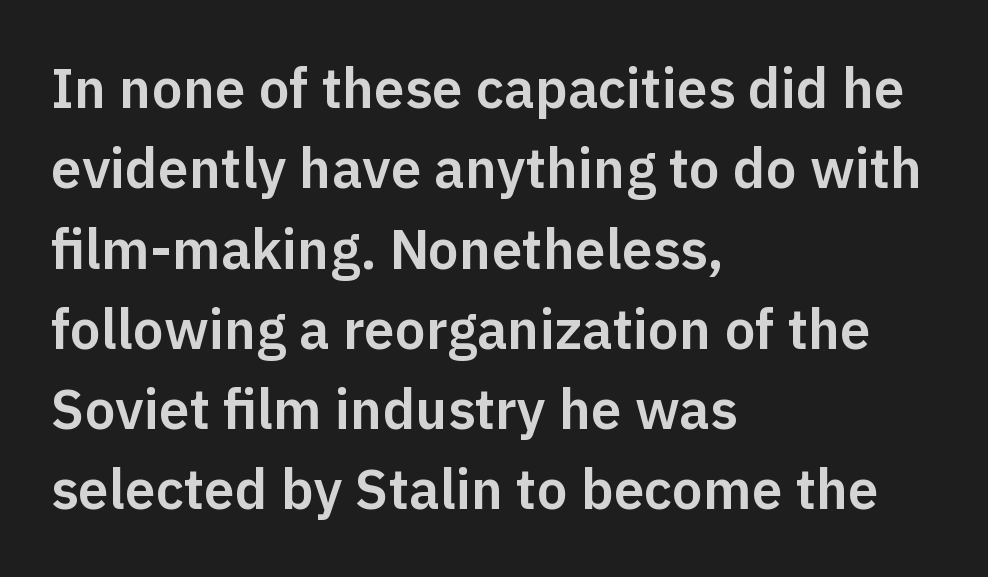
Q: Is the text italic (slanted)? A: No, it is upright.
Q: Is the typeface a serif or a sans-serif typeface? A: Sans-serif.
Q: Is the text underlined? A: No.
Q: How is the paragraph aligned? A: Left-aligned.
Q: Is the spacing between letters normal or unusually wide? A: Normal.
Q: Is the spacing between lines tight, normal or loose? A: Normal.
Q: Width (condensed, normal, or wide)? A: Normal.
Q: Stroke contrast? A: Low.
Q: x-height? A: Medium.
Q: Monospaced? A: No.
